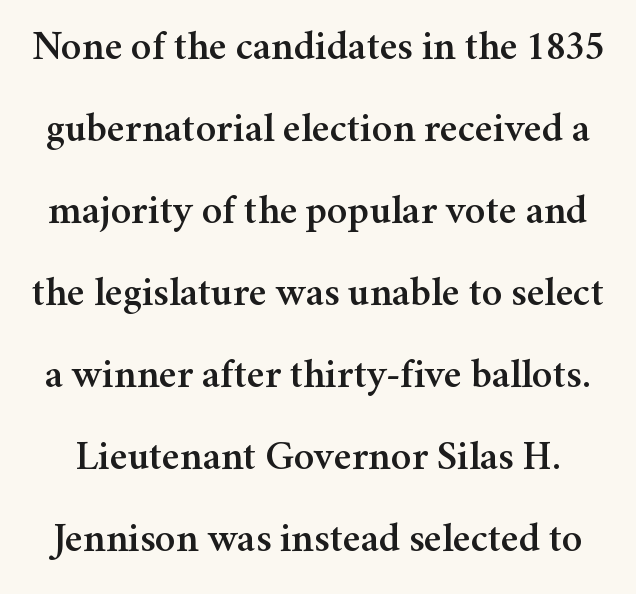
The specimen reads as upright at a glance. Do the characters align in a grid? No, the font is proportional. Does extra space separate the letters? No, they use regular spacing. Type without underlining. Does the type have serifs? Yes, each stem ends in a small foot. What's the leading like? Stretched, with rows far apart.
